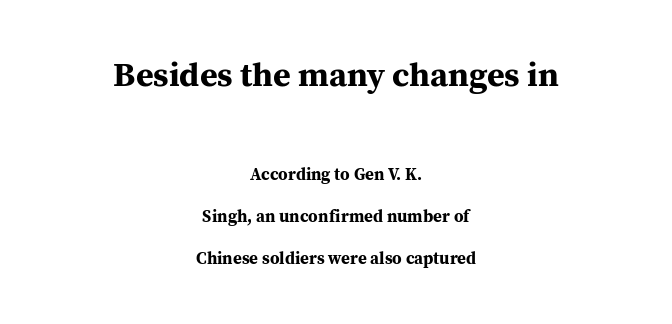
Two sizes are in play, and the larger belongs to the first block. In CSS terms this would be text-align: center. On the weight axis this lands at bold, roughly 700. Serif or sans? Serif — the stroke terminals have little feet.
